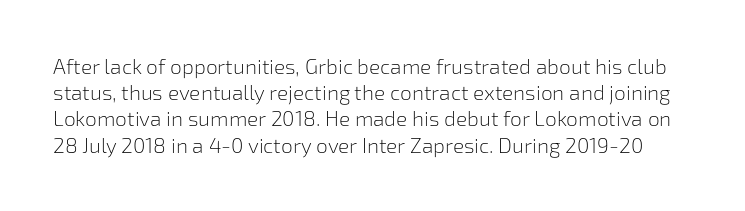
{"italic": "no", "bold": "no", "underline": "no", "line_spacing": "normal", "line_spacing_ratio": 1.25, "letter_spacing": "normal", "letter_spacing_em": 0.0, "glyph_px": 21}
